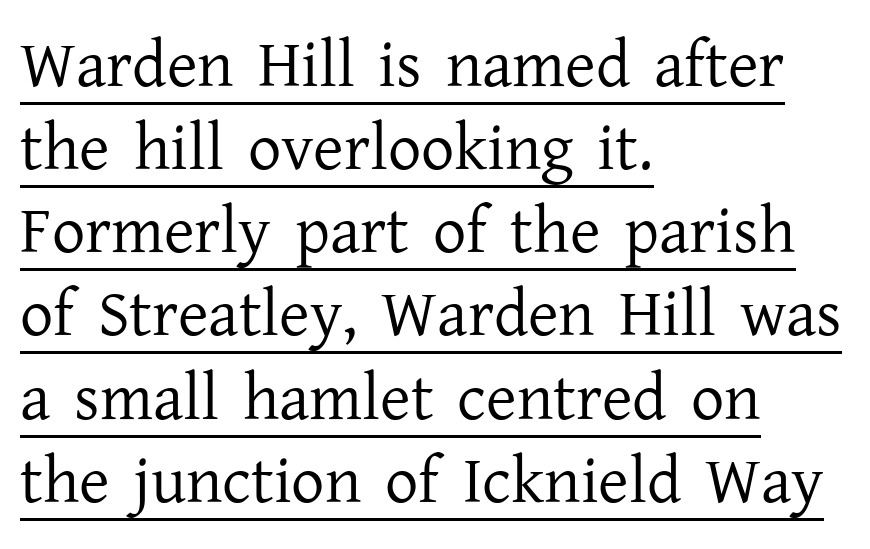
The image shows 66 px regular-weight serif type, upright; set left-aligned, normal line spacing (1.26x), normal letter spacing, underlined; low stroke contrast and a medium x-height.
